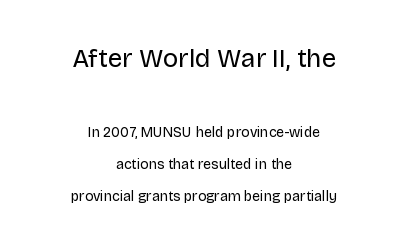
Honestly, the rows look like they've been pulled way apart. Any mark beneath the type? The region is blank. You get the large type first, then a drop to smaller type. Nothing heavy about these letters — not bold at all. The letters stand straight up with perfectly vertical stems. The letterforms sit shoulder to shoulder at normal distance.
